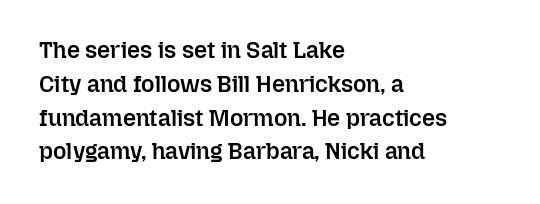
The image shows 23 px text type, upright; set left-aligned, normal line spacing (1.47x), normal letter spacing, not underlined.
